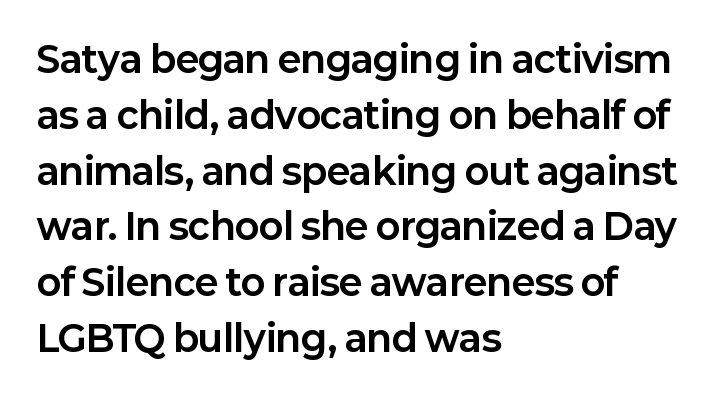
The image shows 36 px bold sans-serif type, upright; set left-aligned, normal line spacing (1.55x), normal letter spacing, not underlined; low stroke contrast and a medium x-height.
